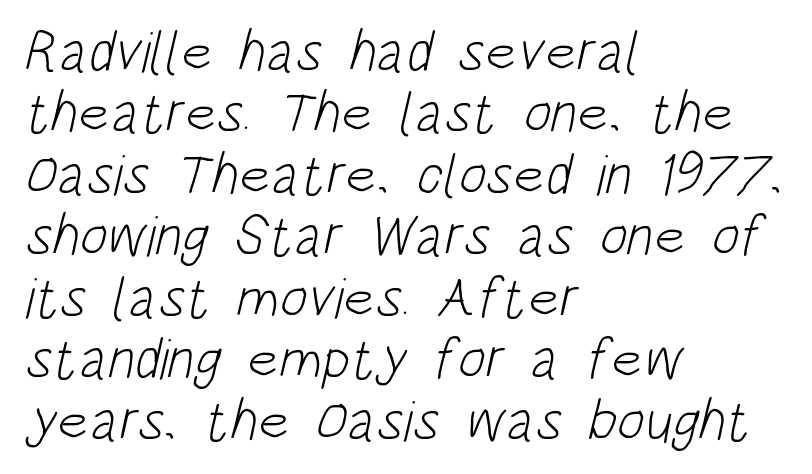
{"serif": "no", "bold": "no", "weight": "light", "width": "condensed", "stroke_contrast": "low", "x_height": "large", "monospaced": "no", "underline": "no", "align": "left", "line_spacing": "tight", "line_spacing_ratio": 1.06, "letter_spacing": "normal", "letter_spacing_em": 0.0, "glyph_px": 58}
